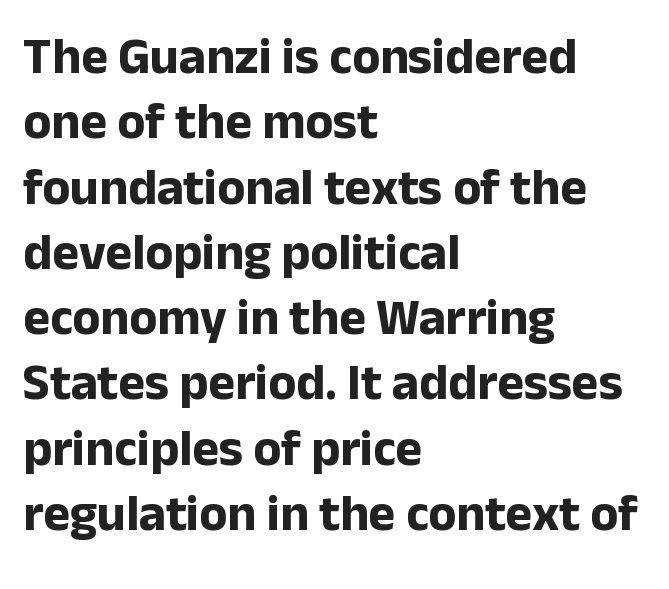
Words appear dense and cohesive because spacing is normal. Normally led — the rows are evenly, conventionally spaced. Looks like regular typesetting: each glyph gets only the width it needs. Has an underline been added? It has not. I'd call this a sans setting — the letters go barefoot.
